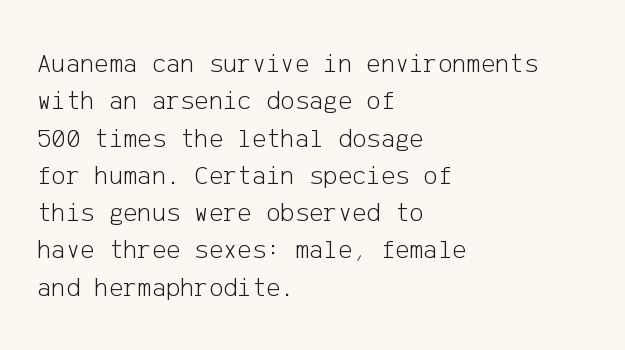
Interline gaps are of average width in this sample. Inter-character spacing is left at the font's built-in metrics. If you drew a line through each stem, it would be perfectly vertical. Words float on clear page, feet unadorned. Each line starts at the same left margin while the right side varies.
